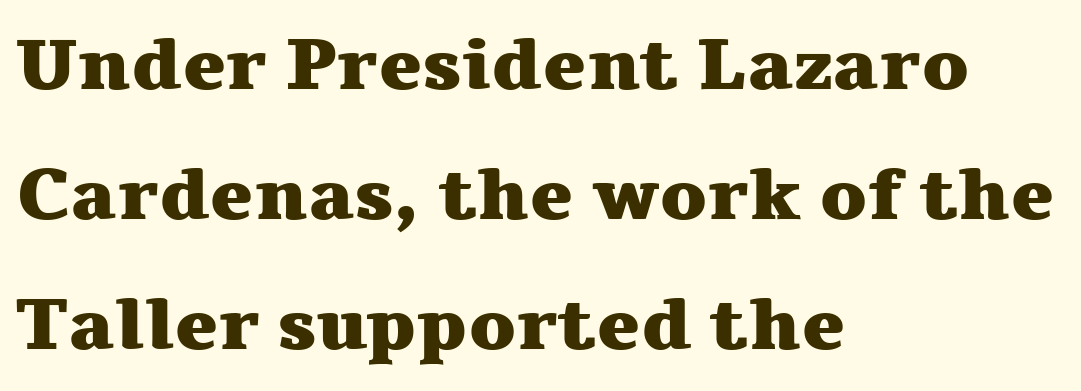
I'd call this a serif setting — the letters wear small feet. The rendering keeps characters at their native spacing. The axis of the letterforms is exactly vertical. A classic flush-left, rag-right setting is used for this passage.
